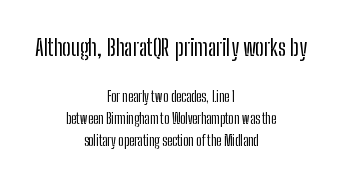
Q: Is the text italic (slanted)? A: No, it is upright.
Q: Is the text underlined? A: No.
Q: How is the paragraph aligned? A: Centered.
Q: Is the spacing between letters normal or unusually wide? A: Normal.
Q: Is the spacing between lines tight, normal or loose? A: Normal.
Q: Which block of text is set in a larger size, the first (top) or the second (bottom)? A: The first (top) one.
